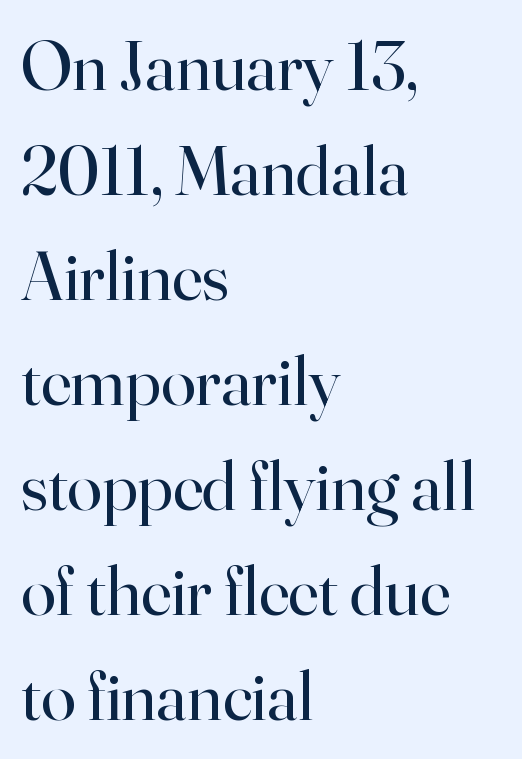
The image shows 70 px regular-weight serif type, upright; set left-aligned, normal line spacing (1.5x), normal letter spacing, not underlined; high stroke contrast and a small x-height.
